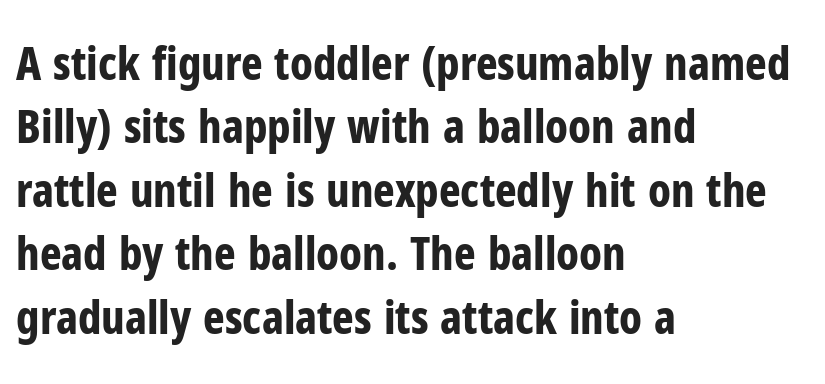
The image shows 46 px bold, condensed sans-serif type, upright; set left-aligned, normal line spacing (1.38x), normal letter spacing, not underlined; low stroke contrast and a medium x-height.
